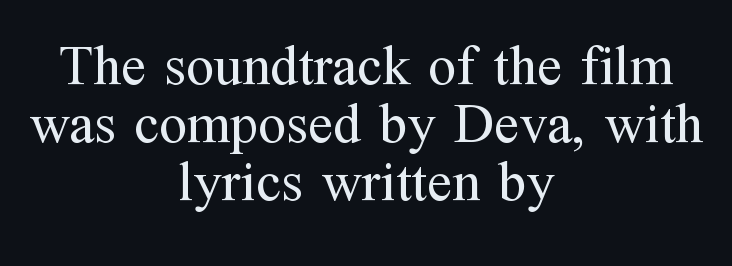
The whitespace from short lines is split evenly between both sides. Is the type heavy? It reads as light-to-regular instead. A typesetter would call this proportional, since set widths differ per character. A serif font was chosen for this passage.
